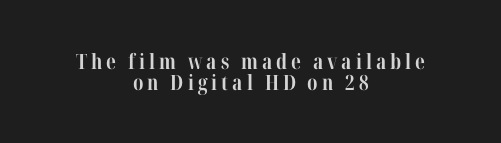
Q: Is the text bold? A: Yes.
Q: Is the text italic (slanted)? A: No, it is upright.
Q: Is the text underlined? A: No.
Q: How is the paragraph aligned? A: Centered.
Q: Is the spacing between lines tight, normal or loose? A: Tight.
